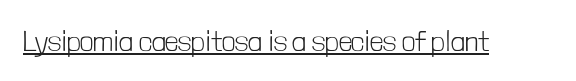
Q: Is the text bold? A: No.
Q: Is the text italic (slanted)? A: No, it is upright.
Q: Is the typeface a serif or a sans-serif typeface? A: Sans-serif.
Q: Is the text underlined? A: Yes.
Q: Is the spacing between letters normal or unusually wide? A: Normal.
Q: Width (condensed, normal, or wide)? A: Condensed.
Q: Stroke contrast? A: Low.
Q: x-height? A: Medium.
Q: Monospaced? A: No.
